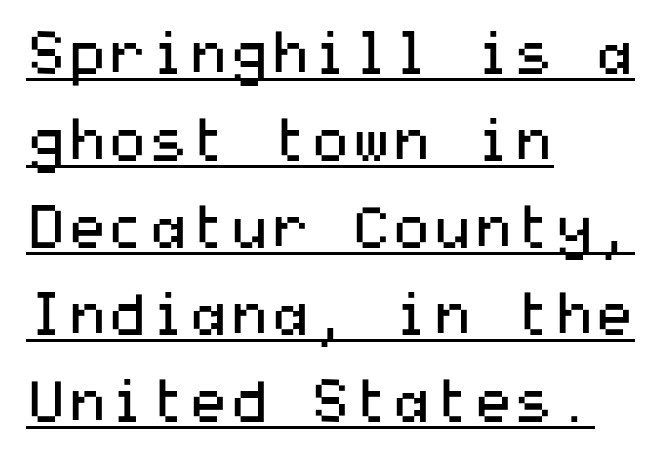
Q: Is the text bold? A: No.
Q: Is the text italic (slanted)? A: No, it is upright.
Q: Is the typeface a serif or a sans-serif typeface? A: Sans-serif.
Q: Is the text underlined? A: Yes.
Q: How is the paragraph aligned? A: Left-aligned.
Q: Is the spacing between letters normal or unusually wide? A: Normal.
Q: Is the spacing between lines tight, normal or loose? A: Normal.
Q: Width (condensed, normal, or wide)? A: Wide.
Q: Stroke contrast? A: Medium.
Q: x-height? A: Medium.
